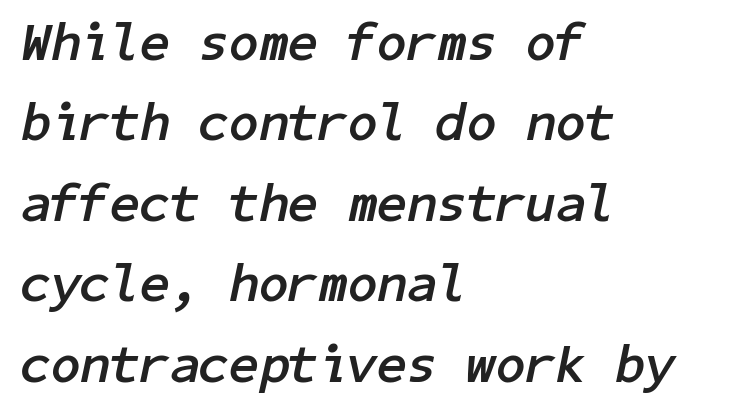
Q: Is the text bold? A: Yes.
Q: Is the text italic (slanted)? A: Yes, it leans right by about 11 degrees.
Q: Is the text underlined? A: No.
Q: How is the paragraph aligned? A: Left-aligned.
Q: Is the spacing between letters normal or unusually wide? A: Normal.
Q: Is the spacing between lines tight, normal or loose? A: Normal.
Q: Width (condensed, normal, or wide)? A: Normal.
Q: Stroke contrast? A: Low.
Q: x-height? A: Medium.
